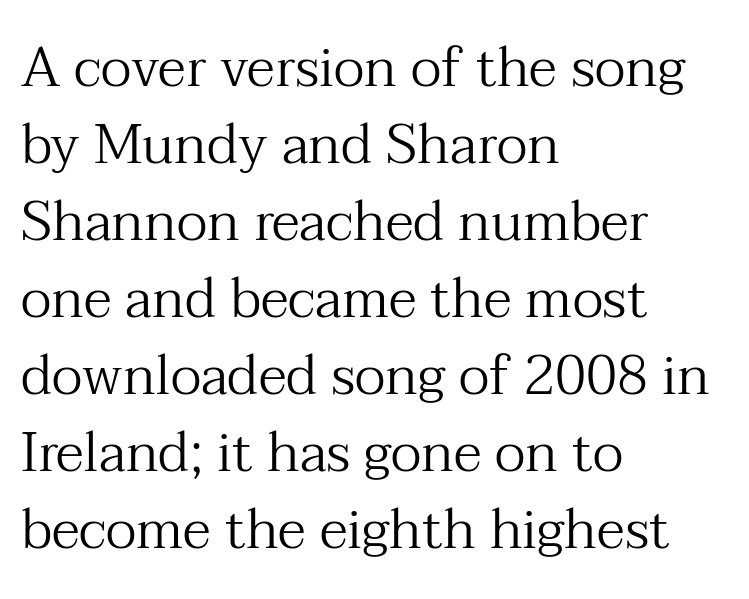
Q: Is the text bold? A: No.
Q: Is the text italic (slanted)? A: No, it is upright.
Q: Is the typeface a serif or a sans-serif typeface? A: Serif.
Q: Is the text underlined? A: No.
Q: How is the paragraph aligned? A: Left-aligned.
Q: Is the spacing between letters normal or unusually wide? A: Normal.
Q: Is the spacing between lines tight, normal or loose? A: Normal.
Q: Width (condensed, normal, or wide)? A: Normal.
Q: Stroke contrast? A: Medium.
Q: x-height? A: Medium.
Q: Monospaced? A: No.
